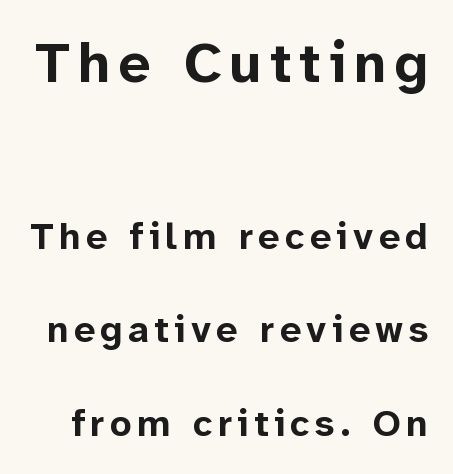
Q: Is the text bold? A: Yes.
Q: Is the text italic (slanted)? A: No, it is upright.
Q: Is the typeface a serif or a sans-serif typeface? A: Sans-serif.
Q: Is the text underlined? A: No.
Q: Is the spacing between lines tight, normal or loose? A: Loose.
Q: Which block of text is set in a larger size, the first (top) or the second (bottom)? A: The first (top) one.
Q: Width (condensed, normal, or wide)? A: Normal.
Q: Stroke contrast? A: Low.
Q: x-height? A: Medium.
Q: Monospaced? A: No.
